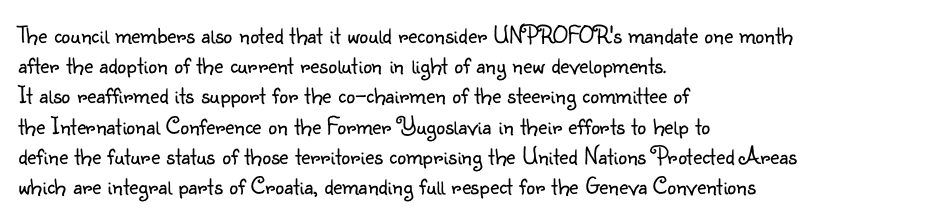
In terms of posture, this sample is upright. The rendering keeps characters at their native spacing. Caption: face not bold, strokes unweighted. The string is rendered with underlining switched off. Horizontal alignment here is leftward, the default for most running prose.
